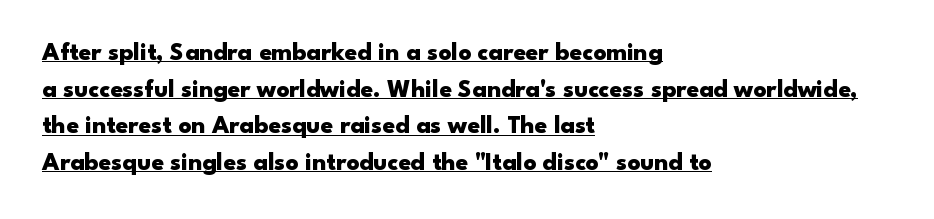
Q: Is the text bold? A: Yes.
Q: Is the text italic (slanted)? A: No, it is upright.
Q: Is the text underlined? A: Yes.
Q: How is the paragraph aligned? A: Left-aligned.
Q: Is the spacing between letters normal or unusually wide? A: Normal.
Q: Is the spacing between lines tight, normal or loose? A: Normal.
